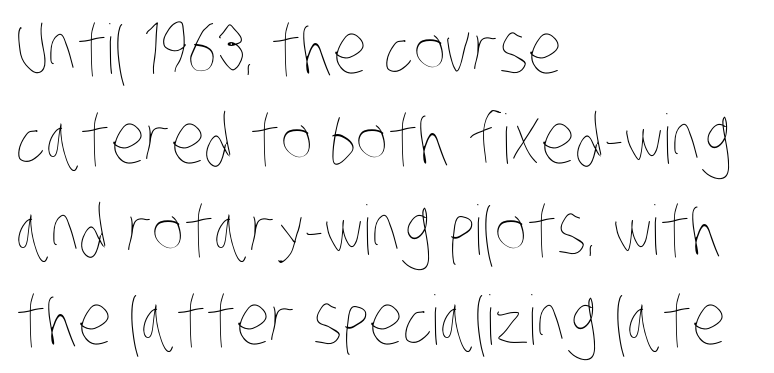
Q: Is the text bold? A: No.
Q: Is the text underlined? A: No.
Q: How is the paragraph aligned? A: Left-aligned.
Q: Is the spacing between letters normal or unusually wide? A: Normal.
Q: Is the spacing between lines tight, normal or loose? A: Normal.
Q: Width (condensed, normal, or wide)? A: Condensed.
Q: Stroke contrast? A: Low.
Q: x-height? A: Large.
Q: Monospaced? A: No.
